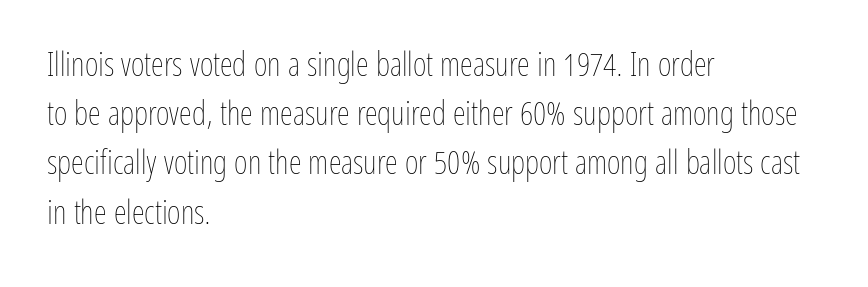
{"italic": "no", "bold": "no", "weight": "thin", "width": "condensed", "stroke_contrast": "low", "x_height": "medium", "monospaced": "no", "underline": "no", "align": "left", "line_spacing": "normal", "line_spacing_ratio": 1.49, "letter_spacing": "normal", "letter_spacing_em": 0.0, "glyph_px": 33}
